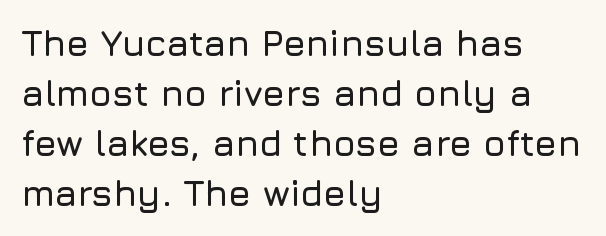
{"serif": "no", "italic": "no", "width": "normal", "stroke_contrast": "low", "x_height": "medium", "monospaced": "no", "underline": "no", "align": "left", "line_spacing": "normal", "line_spacing_ratio": 1.39, "letter_spacing": "normal", "letter_spacing_em": 0.0, "glyph_px": 36}
